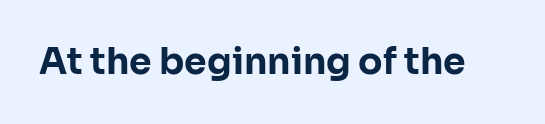
Q: Is the text bold? A: Yes.
Q: Is the text italic (slanted)? A: No, it is upright.
Q: Is the typeface a serif or a sans-serif typeface? A: Sans-serif.
Q: Is the text underlined? A: No.
Q: Is the spacing between letters normal or unusually wide? A: Normal.
Q: Width (condensed, normal, or wide)? A: Normal.
Q: Stroke contrast? A: Low.
Q: x-height? A: Medium.
Q: Monospaced? A: No.
